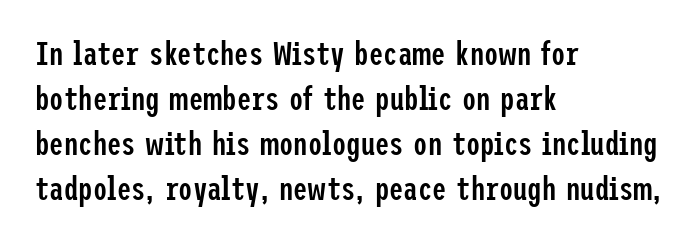
The image shows 32 px semibold, condensed sans-serif type, upright; set left-aligned, normal line spacing (1.41x), normal letter spacing, not underlined; low stroke contrast and a medium x-height.
